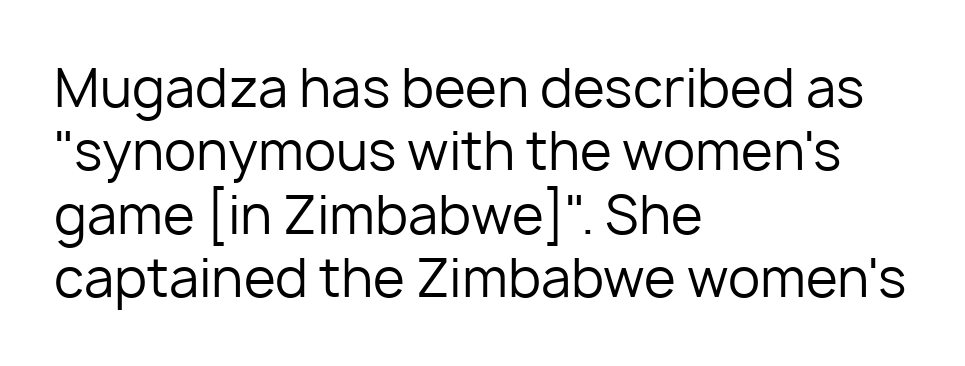
Q: Is the text bold? A: No.
Q: Is the text italic (slanted)? A: No, it is upright.
Q: Is the typeface a serif or a sans-serif typeface? A: Sans-serif.
Q: Is the text underlined? A: No.
Q: How is the paragraph aligned? A: Left-aligned.
Q: Is the spacing between letters normal or unusually wide? A: Normal.
Q: Width (condensed, normal, or wide)? A: Normal.
Q: Stroke contrast? A: Low.
Q: x-height? A: Medium.
Q: Monospaced? A: No.
